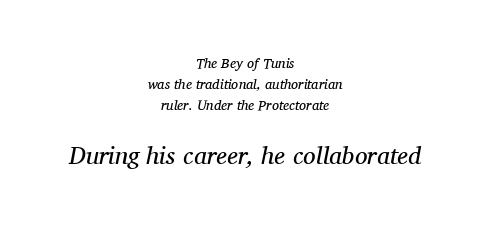
{"italic": "yes", "lean": "right", "slant_degrees": 11, "bold": "no", "underline": "no", "align": "center", "line_spacing": "normal", "line_spacing_ratio": 1.51, "letter_spacing": "normal", "letter_spacing_em": 0.0, "larger_block": "second", "size_ratio": 1.79, "glyph_px": 25}
